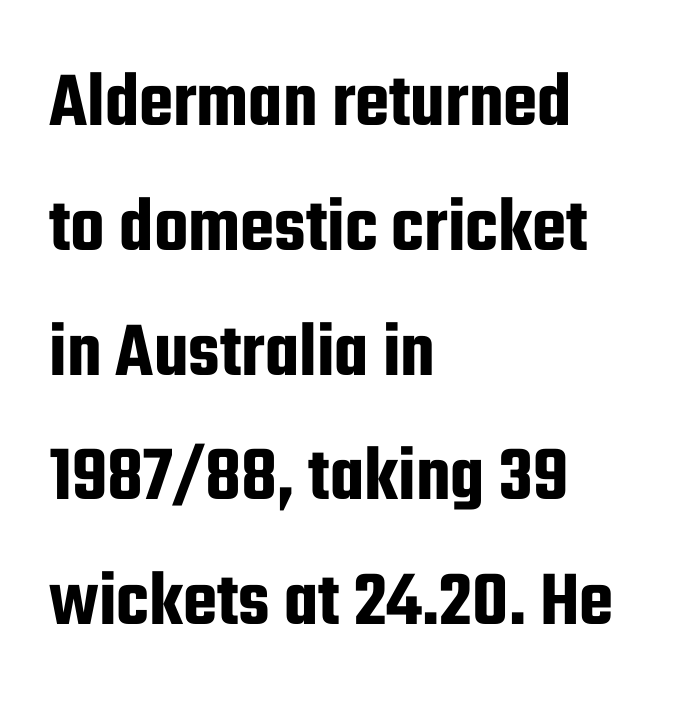
{"serif": "no", "italic": "no", "width": "condensed", "stroke_contrast": "low", "x_height": "medium", "monospaced": "no", "underline": "no", "align": "left", "line_spacing": "normal", "line_spacing_ratio": 1.58, "letter_spacing": "normal", "letter_spacing_em": 0.0, "glyph_px": 79}
